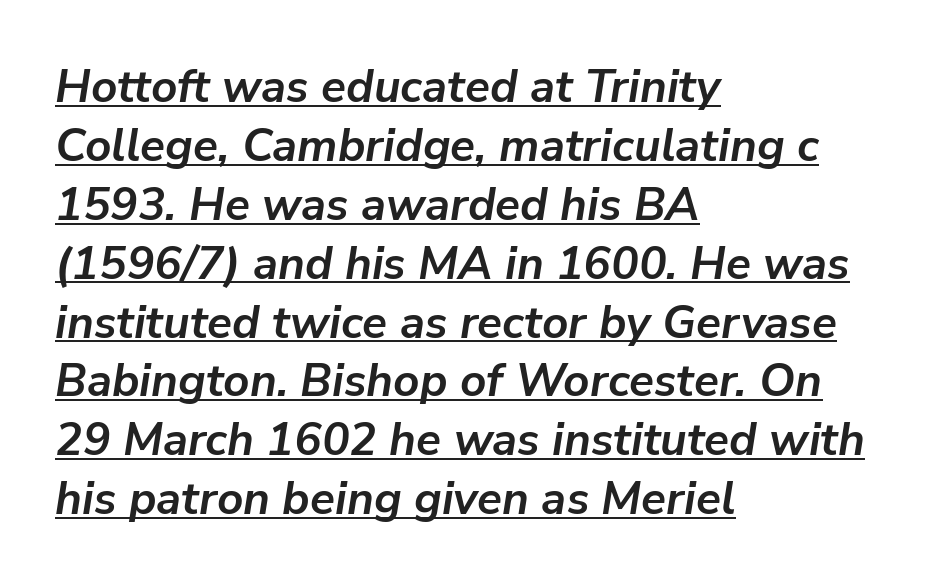
The image shows 46 px semibold type, italic (leaning right); set left-aligned, normal line spacing (1.28x), normal letter spacing, underlined; low stroke contrast and a medium x-height.
